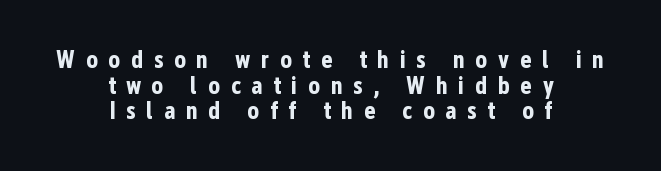
Q: Is the text bold? A: Yes.
Q: Is the text italic (slanted)? A: No, it is upright.
Q: Is the text underlined? A: No.
Q: How is the paragraph aligned? A: Centered.
Q: Is the spacing between letters normal or unusually wide? A: Unusually wide.
Q: Is the spacing between lines tight, normal or loose? A: Tight.
